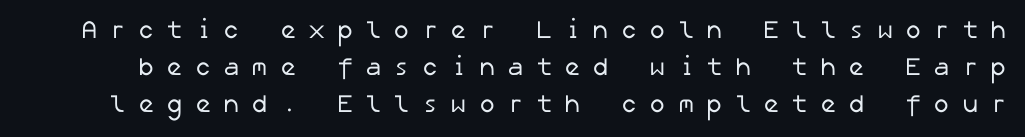
{"bold": "no", "underline": "no", "line_spacing": "normal", "line_spacing_ratio": 1.48, "letter_spacing": "wide", "letter_spacing_em": 0.47, "glyph_px": 25}
